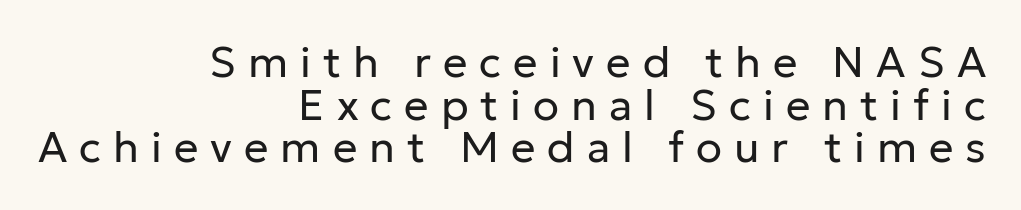
Does the leading feel generous? Not at all — it's pinched. The type is letterspaced generously, with wide tracking. This is sans-serif lettering, the kind often seen on screens and signage. The passage is arranged like a letterhead date or caption credit — flush right.
